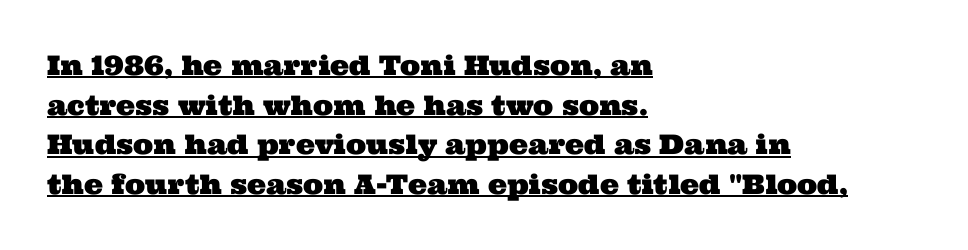
{"underline": "yes", "align": "left", "line_spacing": "normal", "line_spacing_ratio": 1.47, "letter_spacing": "normal", "letter_spacing_em": 0.0, "glyph_px": 27}
